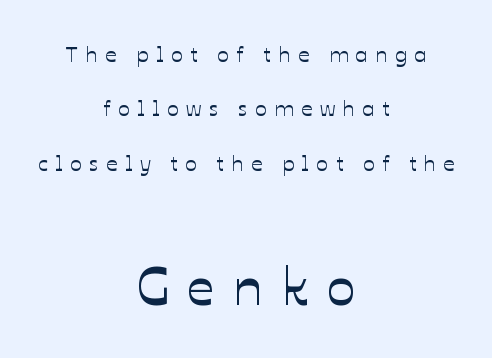
Q: Is the text italic (slanted)? A: No, it is upright.
Q: Is the text underlined? A: No.
Q: How is the paragraph aligned? A: Centered.
Q: Is the spacing between letters normal or unusually wide? A: Unusually wide.
Q: Is the spacing between lines tight, normal or loose? A: Loose.
Q: Which block of text is set in a larger size, the first (top) or the second (bottom)? A: The second (bottom) one.
Q: Width (condensed, normal, or wide)? A: Normal.
Q: Stroke contrast? A: Low.
Q: x-height? A: Medium.
Q: Monospaced? A: No.
